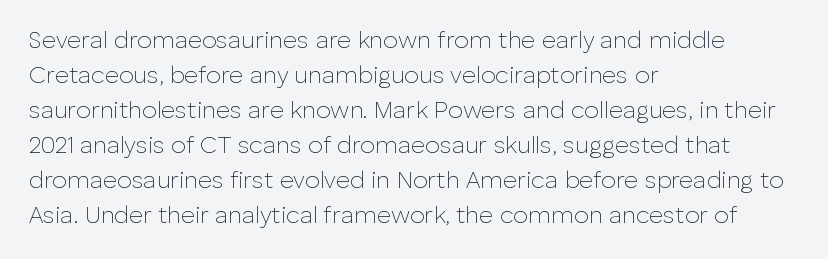
{"italic": "no", "bold": "no", "underline": "no", "align": "left", "line_spacing": "normal", "line_spacing_ratio": 1.46, "letter_spacing": "normal", "letter_spacing_em": 0.0, "glyph_px": 24}
